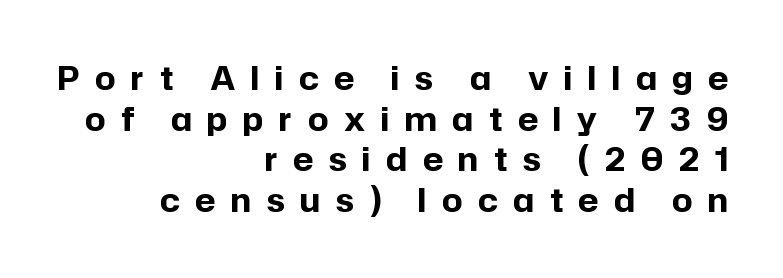
The image shows 32 px bold sans-serif type, upright; set right-aligned, normal line spacing (1.27x), unusually wide letter spacing (+0.49 em), not underlined; low stroke contrast and a medium x-height.
